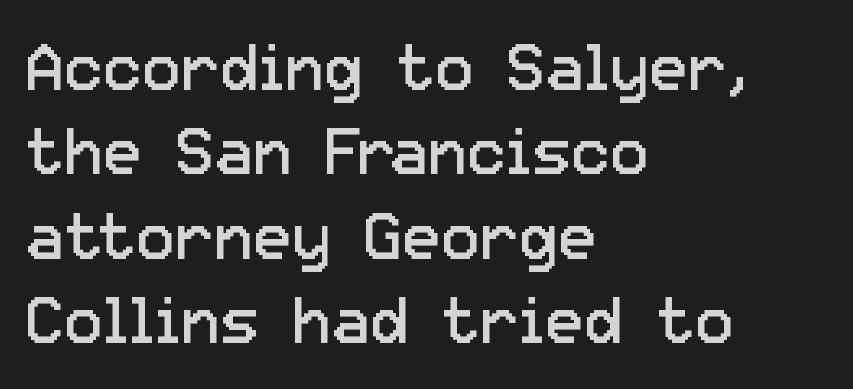
Q: Is the text bold? A: No.
Q: Is the text italic (slanted)? A: No, it is upright.
Q: Is the typeface a serif or a sans-serif typeface? A: Sans-serif.
Q: Is the text underlined? A: No.
Q: How is the paragraph aligned? A: Left-aligned.
Q: Is the spacing between letters normal or unusually wide? A: Normal.
Q: Is the spacing between lines tight, normal or loose? A: Normal.
Q: Width (condensed, normal, or wide)? A: Normal.
Q: Stroke contrast? A: Low.
Q: x-height? A: Medium.
Q: Monospaced? A: No.
